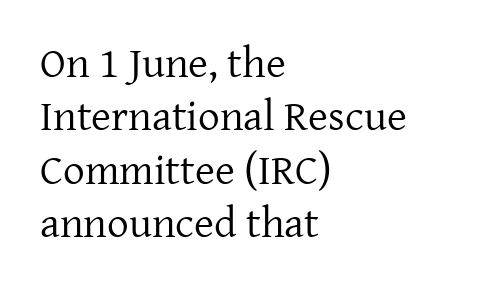
Q: Is the text bold? A: No.
Q: Is the text italic (slanted)? A: No, it is upright.
Q: Is the typeface a serif or a sans-serif typeface? A: Serif.
Q: Is the text underlined? A: No.
Q: How is the paragraph aligned? A: Left-aligned.
Q: Is the spacing between letters normal or unusually wide? A: Normal.
Q: Width (condensed, normal, or wide)? A: Normal.
Q: Stroke contrast? A: Low.
Q: x-height? A: Medium.
Q: Monospaced? A: No.
